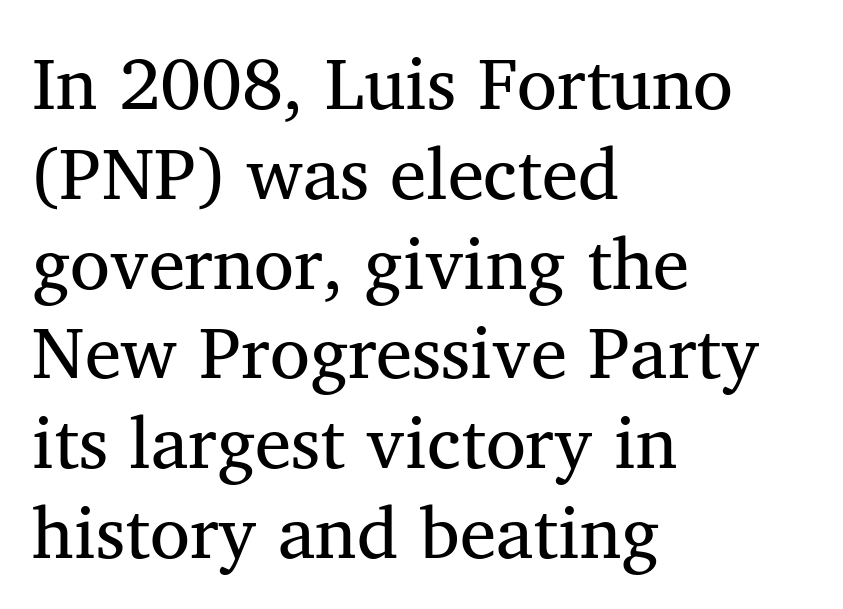
Q: Is the text bold? A: No.
Q: Is the text italic (slanted)? A: No, it is upright.
Q: Is the typeface a serif or a sans-serif typeface? A: Serif.
Q: Is the text underlined? A: No.
Q: How is the paragraph aligned? A: Left-aligned.
Q: Is the spacing between letters normal or unusually wide? A: Normal.
Q: Width (condensed, normal, or wide)? A: Normal.
Q: Stroke contrast? A: Medium.
Q: x-height? A: Medium.
Q: Monospaced? A: No.
